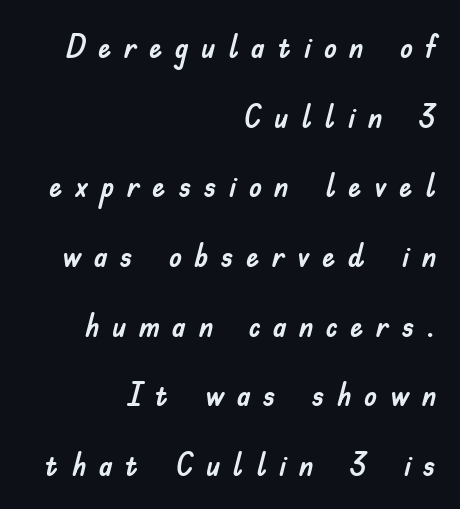
Check under the words: just untouched page. Short note: letters widely spaced. Whoever set this chose breathing room over compactness in the vertical rhythm. This sample uses a sans-serif face. These lines are rendered in a variable-pitch font.
